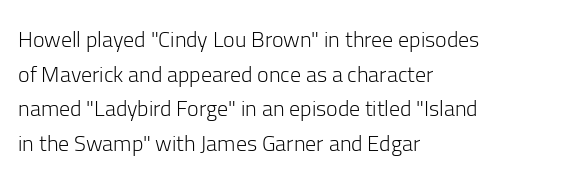
Which margin do the lines hug? The left one — the right edge is uneven. This is roman type, the default non-slanted kind. Summary of vertical rhythm: regular, with standard interline spacing. These glyphs show unthickened strokes, regular width or finer. The rendering keeps characters at their native spacing. The gap between lines stays unmarked.
